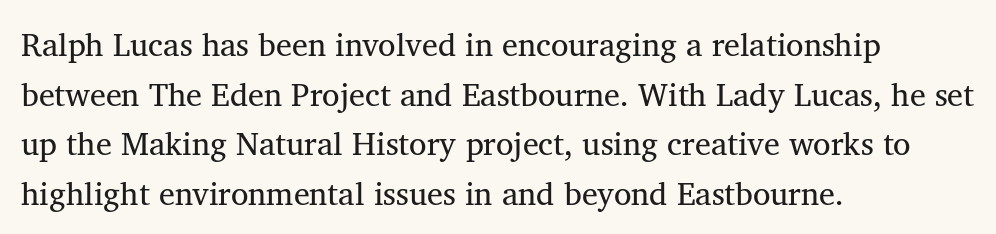
The image shows 32 px regular-weight serif type, upright; set left-aligned, normal line spacing (1.55x), normal letter spacing, not underlined; medium stroke contrast and a medium x-height.
